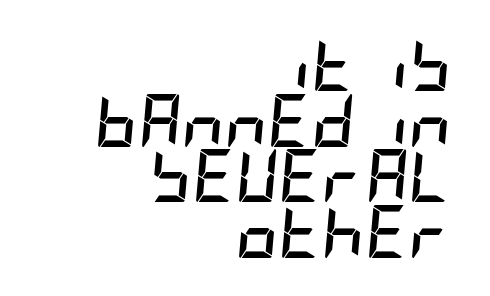
Q: Is the text bold? A: Yes.
Q: Is the text italic (slanted)? A: Yes, it leans right by about 5 degrees.
Q: Is the text underlined? A: No.
Q: How is the paragraph aligned? A: Right-aligned.
Q: Is the spacing between letters normal or unusually wide? A: Normal.
Q: Is the spacing between lines tight, normal or loose? A: Tight.
Q: Width (condensed, normal, or wide)? A: Condensed.
Q: Stroke contrast? A: Low.
Q: x-height? A: Large.
